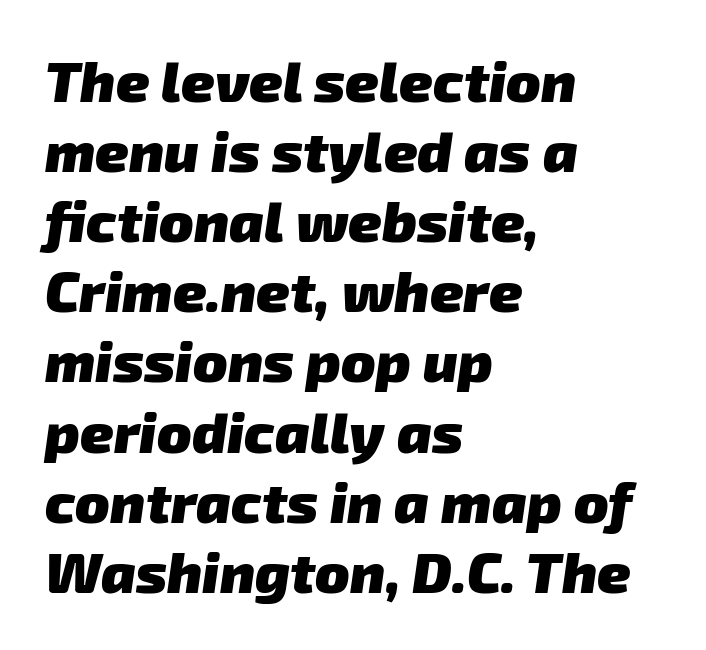
{"serif": "no", "bold": "yes", "weight": "heavy", "width": "normal", "stroke_contrast": "low", "x_height": "medium", "monospaced": "no", "underline": "no", "align": "left", "line_spacing_ratio": 1.23, "letter_spacing": "normal", "letter_spacing_em": 0.0, "glyph_px": 57}
